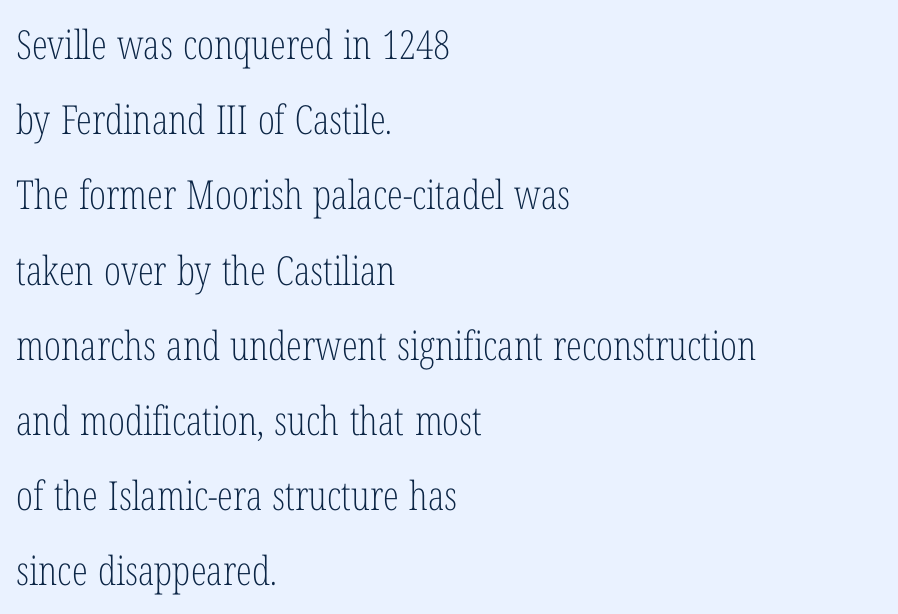
Q: Is the text bold? A: No.
Q: Is the text italic (slanted)? A: No, it is upright.
Q: Is the typeface a serif or a sans-serif typeface? A: Serif.
Q: Is the text underlined? A: No.
Q: How is the paragraph aligned? A: Left-aligned.
Q: Is the spacing between letters normal or unusually wide? A: Normal.
Q: Width (condensed, normal, or wide)? A: Condensed.
Q: Stroke contrast? A: Low.
Q: x-height? A: Medium.
Q: Monospaced? A: No.
